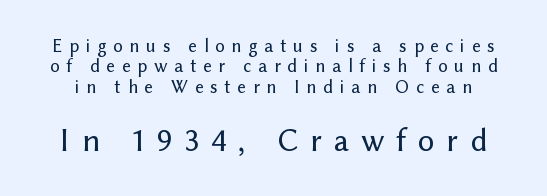
Loose tracking; the words dissolve into strings of separated letters. What's the leading like? Squeezed, with rows nearly overlapping. The face used here is proportionally spaced, like ordinary book or web type. Scale increases going downward across the two blocks. Glance below the letters and you will spot only blank space.
